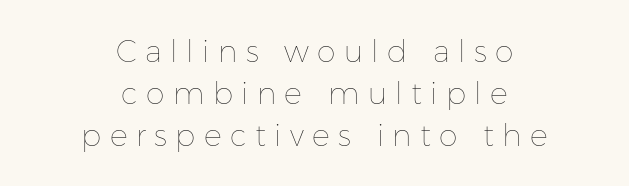
Q: Is the text bold? A: No.
Q: Is the text italic (slanted)? A: No, it is upright.
Q: Is the text underlined? A: No.
Q: How is the paragraph aligned? A: Centered.
Q: Is the spacing between letters normal or unusually wide? A: Unusually wide.
Q: Is the spacing between lines tight, normal or loose? A: Normal.
Q: Width (condensed, normal, or wide)? A: Normal.
Q: Stroke contrast? A: Low.
Q: x-height? A: Medium.
Q: Monospaced? A: No.
